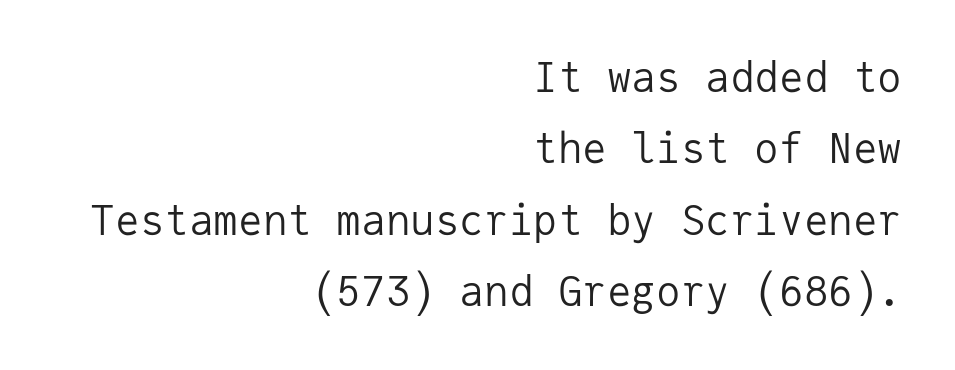
Q: Is the text bold? A: No.
Q: Is the text italic (slanted)? A: No, it is upright.
Q: Is the typeface a serif or a sans-serif typeface? A: Sans-serif.
Q: Is the text underlined? A: No.
Q: How is the paragraph aligned? A: Right-aligned.
Q: Is the spacing between letters normal or unusually wide? A: Normal.
Q: Width (condensed, normal, or wide)? A: Normal.
Q: Stroke contrast? A: Low.
Q: x-height? A: Medium.
Q: Monospaced? A: Yes.
